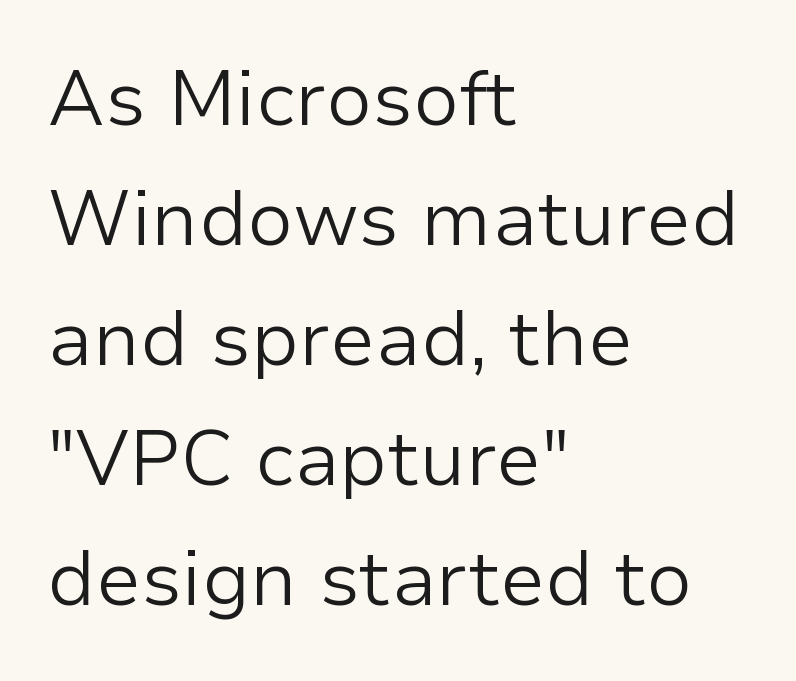
The image shows 77 px light sans-serif type, upright; set left-aligned, normal line spacing (1.56x), normal letter spacing, not underlined; low stroke contrast and a medium x-height.
